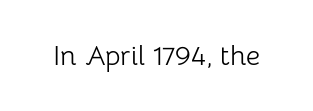
Q: Is the text bold? A: No.
Q: Is the text italic (slanted)? A: No, it is upright.
Q: Is the typeface a serif or a sans-serif typeface? A: Sans-serif.
Q: Is the text underlined? A: No.
Q: Is the spacing between letters normal or unusually wide? A: Normal.
Q: Width (condensed, normal, or wide)? A: Normal.
Q: Stroke contrast? A: Low.
Q: x-height? A: Medium.
Q: Monospaced? A: No.
